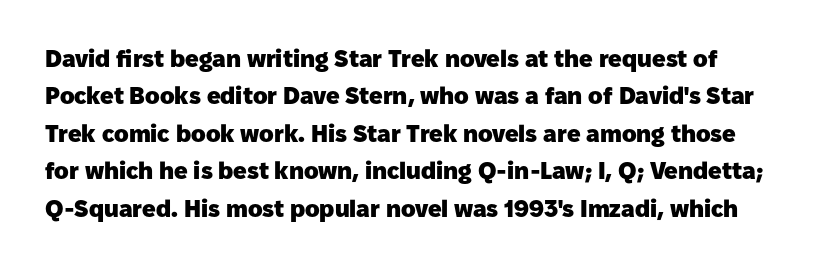
Here the glyphs are tracked normally, forming tight word shapes. Each row of text sits above clean, open space. The lettering stays uniformly vertical, giving the passage a roman look. Horizontal bands of white between lines are of average thickness.
